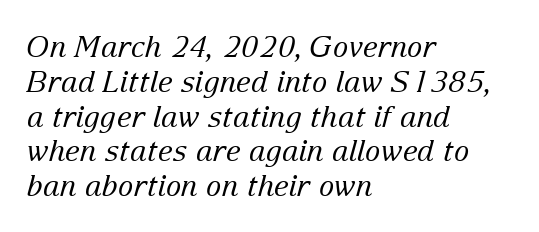
{"serif": "yes", "italic": "yes", "lean": "right", "slant_degrees": 15, "bold": "no", "weight": "regular", "width": "normal", "stroke_contrast": "low", "x_height": "medium", "monospaced": "no", "underline": "no", "align": "left", "line_spacing_ratio": 1.2, "letter_spacing": "normal", "letter_spacing_em": 0.0, "glyph_px": 29}
